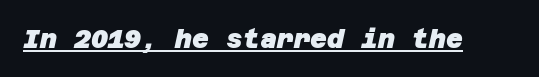
The rendering keeps characters at their native spacing. Each line of the rendering has a horizontal stroke beneath the glyphs. Every letter is thick-stroked: bold, no question.
